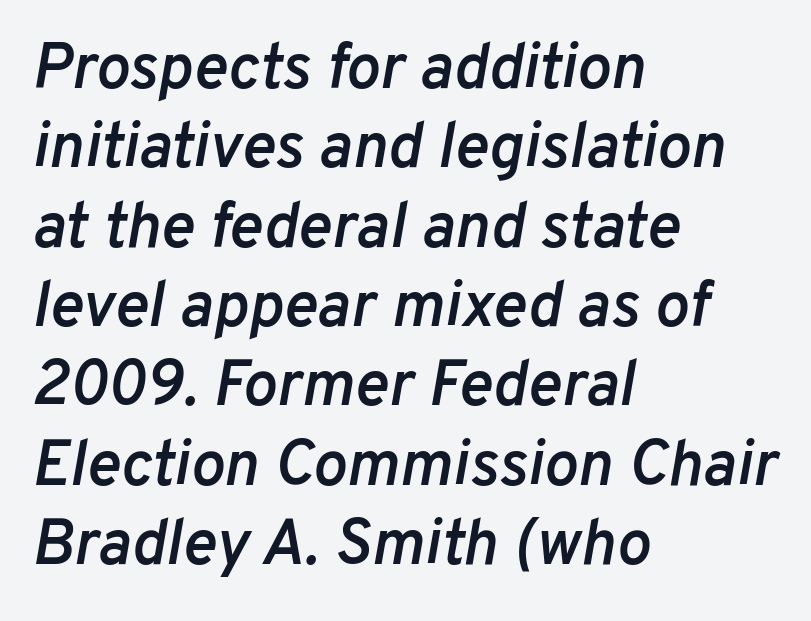
The image shows 64 px semibold type, italic (leaning right); set left-aligned, line spacing 1.24x, normal letter spacing, not underlined; low stroke contrast and a medium x-height.
